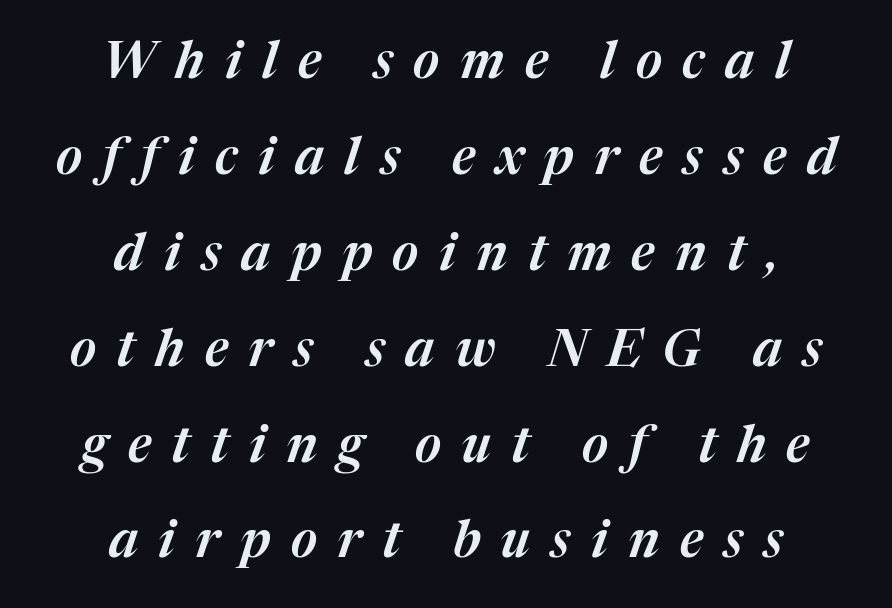
The image shows 51 px text type, italic (leaning right); set centered, line spacing 1.88x, unusually wide letter spacing (+0.4 em), not underlined; medium stroke contrast and a medium x-height.
